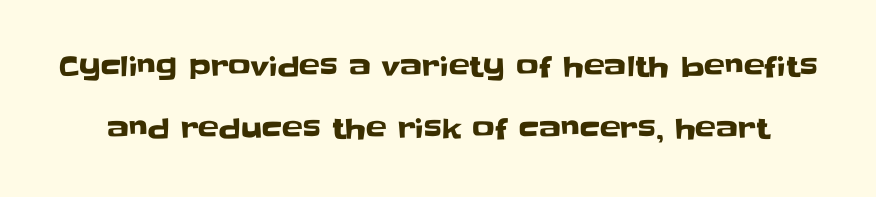
Q: Is the text italic (slanted)? A: No, it is upright.
Q: Is the typeface a serif or a sans-serif typeface? A: Sans-serif.
Q: Is the text underlined? A: No.
Q: Is the spacing between letters normal or unusually wide? A: Normal.
Q: Is the spacing between lines tight, normal or loose? A: Loose.
Q: Width (condensed, normal, or wide)? A: Normal.
Q: Stroke contrast? A: Low.
Q: x-height? A: Large.
Q: Monospaced? A: No.
